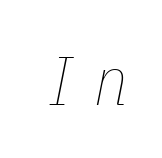
{"italic": "yes", "lean": "right", "slant_degrees": 11, "bold": "no", "weight": "thin", "width": "condensed", "stroke_contrast": "low", "x_height": "medium", "monospaced": "no", "underline": "no", "letter_spacing": "wide", "letter_spacing_em": 0.32, "glyph_px": 69}
